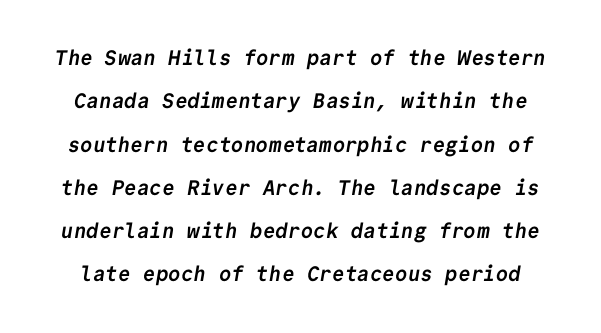
Q: Is the text bold? A: Yes.
Q: Is the text underlined? A: No.
Q: Is the spacing between letters normal or unusually wide? A: Normal.
Q: Is the spacing between lines tight, normal or loose? A: Loose.
